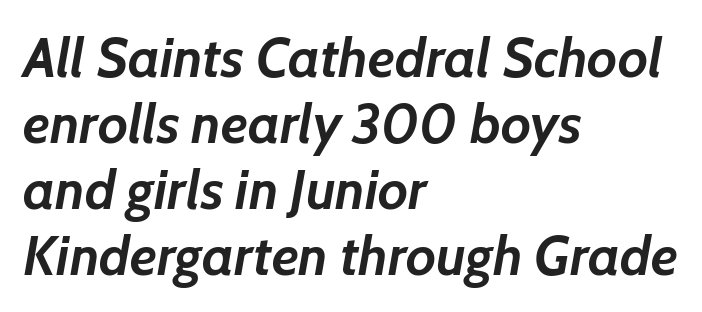
{"italic": "yes", "lean": "right", "slant_degrees": 7, "bold": "yes", "weight": "semibold", "width": "normal", "stroke_contrast": "low", "x_height": "medium", "monospaced": "no", "underline": "no", "align": "left", "line_spacing_ratio": 1.2, "letter_spacing": "normal", "letter_spacing_em": 0.0, "glyph_px": 55}
